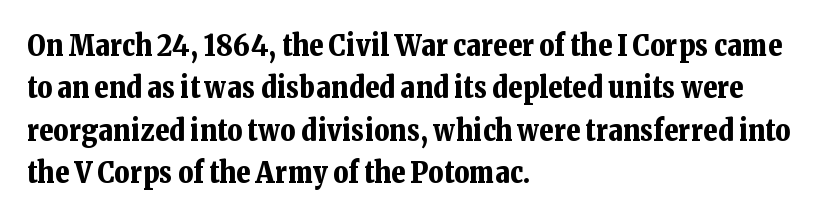
Q: Is the text bold? A: Yes.
Q: Is the text italic (slanted)? A: No, it is upright.
Q: Is the typeface a serif or a sans-serif typeface? A: Serif.
Q: Is the text underlined? A: No.
Q: How is the paragraph aligned? A: Left-aligned.
Q: Is the spacing between letters normal or unusually wide? A: Normal.
Q: Is the spacing between lines tight, normal or loose? A: Normal.
Q: Width (condensed, normal, or wide)? A: Normal.
Q: Stroke contrast? A: Low.
Q: x-height? A: Medium.
Q: Monospaced? A: No.
